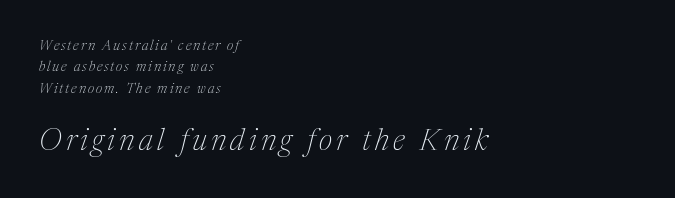
{"serif": "yes", "italic": "yes", "lean": "right", "slant_degrees": 17, "bold": "no", "weight": "thin", "width": "normal", "stroke_contrast": "medium", "x_height": "medium", "monospaced": "no", "underline": "no", "align": "left", "line_spacing": "normal", "line_spacing_ratio": 1.53, "larger_block": "second", "size_ratio": 2.14, "glyph_px": 30}
